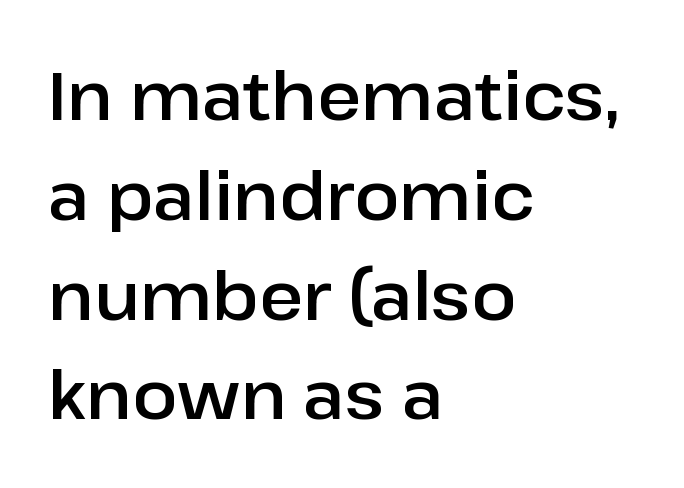
Q: Is the text italic (slanted)? A: No, it is upright.
Q: Is the typeface a serif or a sans-serif typeface? A: Sans-serif.
Q: Is the text underlined? A: No.
Q: How is the paragraph aligned? A: Left-aligned.
Q: Is the spacing between letters normal or unusually wide? A: Normal.
Q: Is the spacing between lines tight, normal or loose? A: Normal.
Q: Width (condensed, normal, or wide)? A: Normal.
Q: Stroke contrast? A: Low.
Q: x-height? A: Medium.
Q: Monospaced? A: No.
